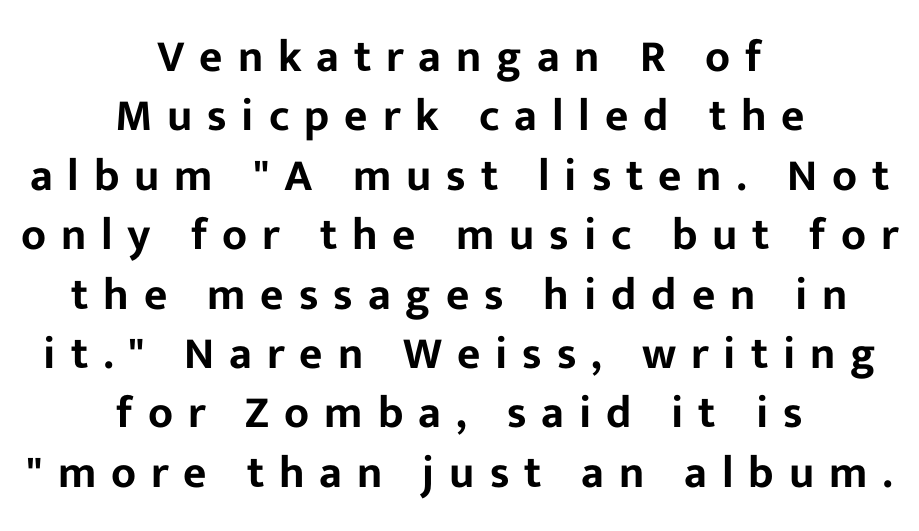
Notice how descenders clear the ascenders below comfortably — that's standard leading. When letters stand straight like this, we call the style roman or upright. Every row of glyphs is offset so its center matches the block's center. Only glyphs here, with clear space below each row. The letters are spread apart with noticeably loose tracking. Note the varied advance widths — an 'i' is clearly narrower than an 'm'.
